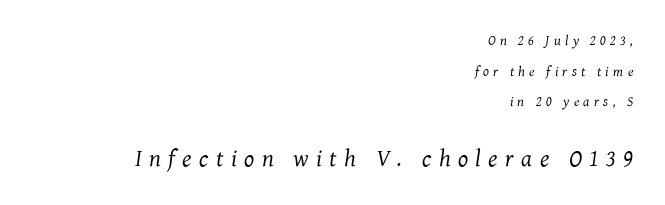
Q: Is the text bold? A: No.
Q: Is the text italic (slanted)? A: Yes, it leans right by about 7 degrees.
Q: Is the text underlined? A: No.
Q: How is the paragraph aligned? A: Right-aligned.
Q: Is the spacing between letters normal or unusually wide? A: Unusually wide.
Q: Is the spacing between lines tight, normal or loose? A: Loose.
Q: Which block of text is set in a larger size, the first (top) or the second (bottom)? A: The second (bottom) one.
